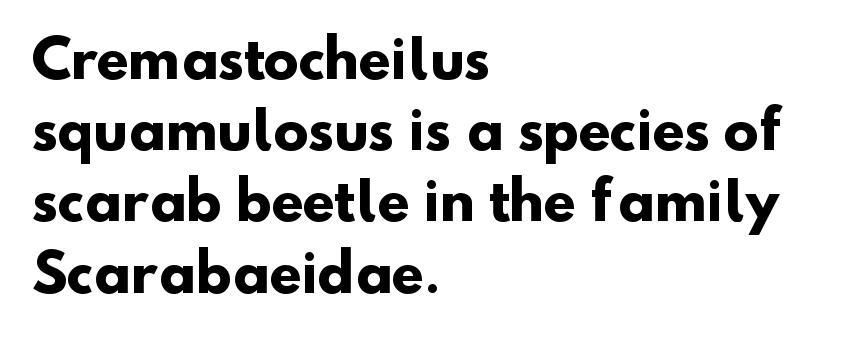
The image shows 52 px heavy sans-serif type; set left-aligned, normal line spacing (1.37x), normal letter spacing, not underlined; low stroke contrast and a small x-height.
